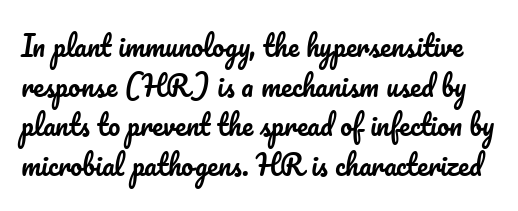
The words here are not underlined. Caption: standard tracking, unaltered. The passage shown stacks its lines at a standard gap.
